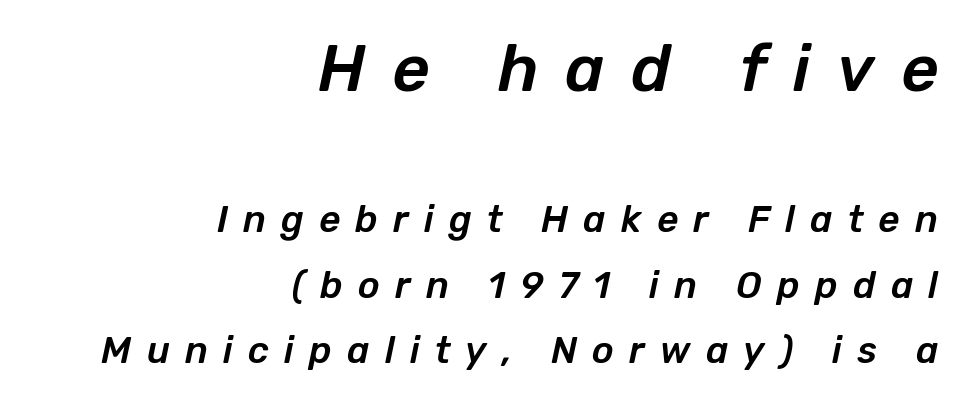
The image shows 65 px text type, italic (leaning right); set right-aligned, line spacing 1.77x, unusually wide letter spacing (+0.41 em), not underlined; the first (top) block is 1.76x larger; low stroke contrast and a medium x-height.
